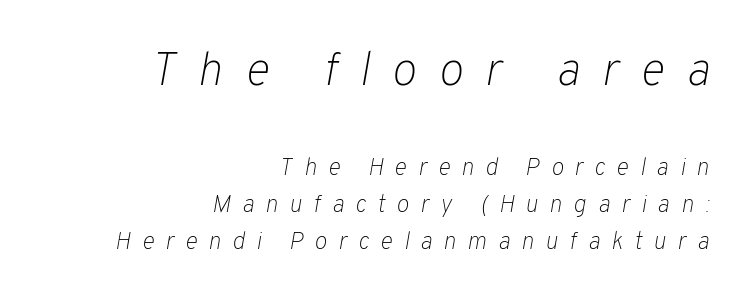
Q: Is the text bold? A: No.
Q: Is the text italic (slanted)? A: Yes, it leans right by about 10 degrees.
Q: Is the text underlined? A: No.
Q: How is the paragraph aligned? A: Right-aligned.
Q: Is the spacing between letters normal or unusually wide? A: Unusually wide.
Q: Is the spacing between lines tight, normal or loose? A: Normal.
Q: Which block of text is set in a larger size, the first (top) or the second (bottom)? A: The first (top) one.
Q: Width (condensed, normal, or wide)? A: Normal.
Q: Stroke contrast? A: Low.
Q: x-height? A: Medium.
Q: Monospaced? A: No.
